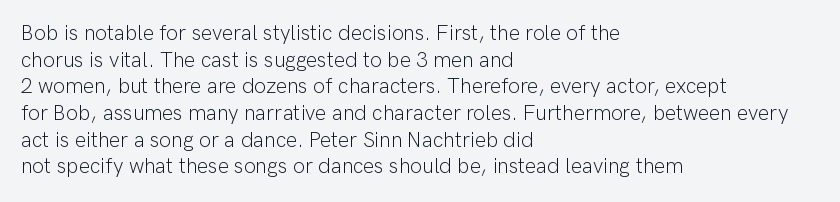
The image shows 21 px text type, upright; set left-aligned, normal line spacing (1.27x), normal letter spacing, not underlined.
